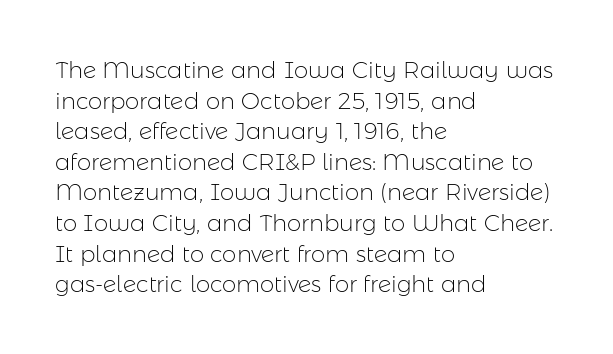
{"italic": "no", "bold": "no", "underline": "no", "align": "left", "line_spacing": "normal", "line_spacing_ratio": 1.33, "letter_spacing": "normal", "letter_spacing_em": 0.0, "glyph_px": 23}
